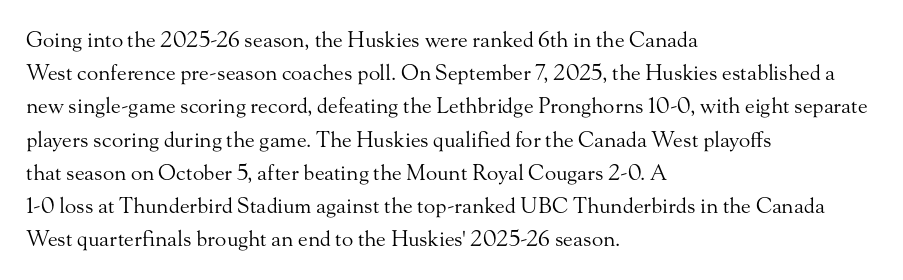
{"italic": "no", "bold": "no", "underline": "no", "align": "left", "line_spacing": "normal", "line_spacing_ratio": 1.58, "letter_spacing": "normal", "letter_spacing_em": 0.0, "glyph_px": 21}
